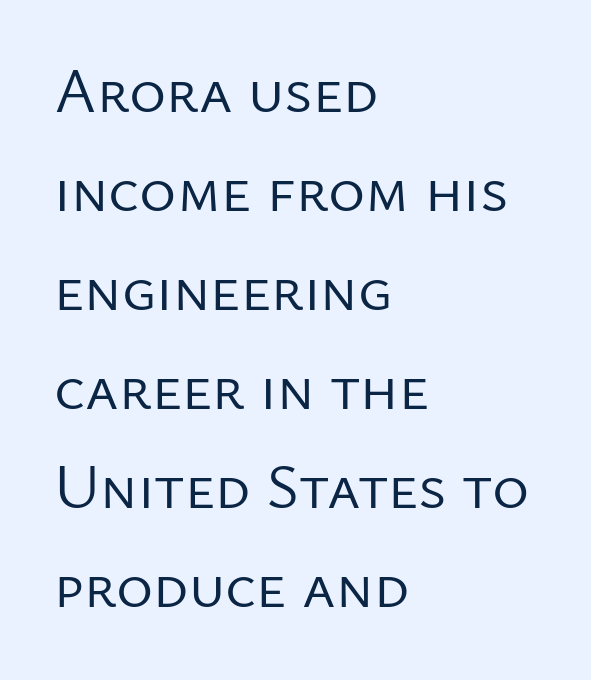
The image shows 63 px regular-weight sans-serif type, upright; set left-aligned, normal line spacing (1.57x), normal letter spacing, not underlined; low stroke contrast and a medium x-height.
